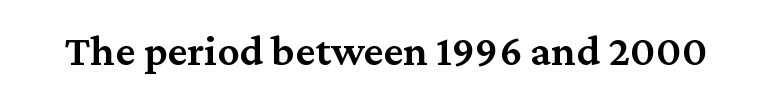
Q: Is the text bold? A: Semi-bold.
Q: Is the text italic (slanted)? A: No, it is upright.
Q: Is the typeface a serif or a sans-serif typeface? A: Serif.
Q: Is the text underlined? A: No.
Q: Is the spacing between letters normal or unusually wide? A: Normal.
Q: Width (condensed, normal, or wide)? A: Normal.
Q: Stroke contrast? A: Medium.
Q: x-height? A: Medium.
Q: Monospaced? A: No.
